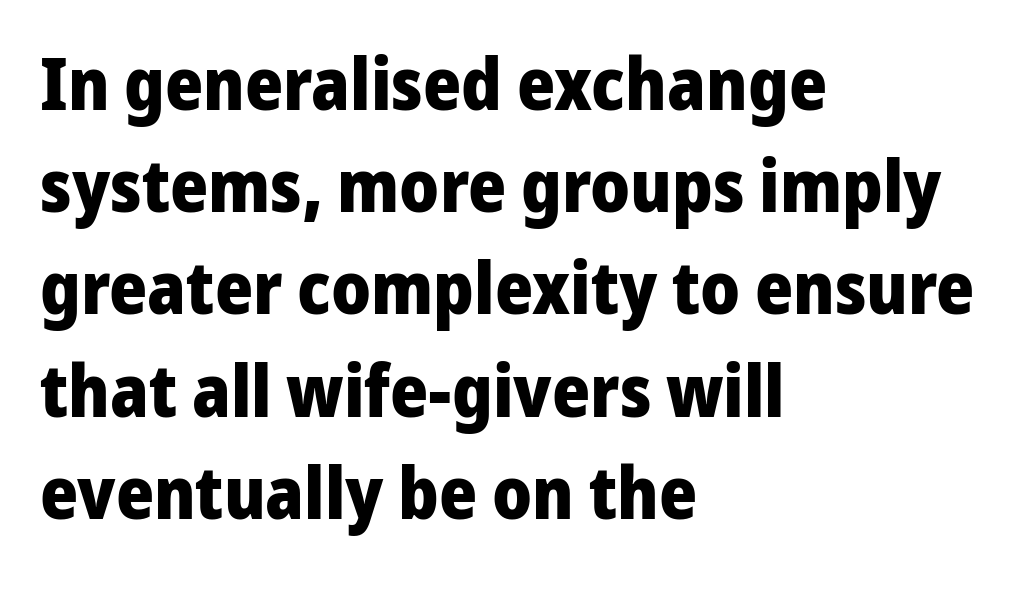
Do the characters align in a grid? No, the font is proportional. Letterform terminals end flat and unadorned throughout the passage. Caption: multi-line text, flush left, ragged right. Heavy-handed strokes throughout: this text is bold.
